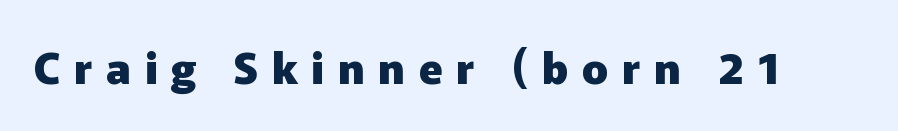
Q: Is the text bold? A: Yes.
Q: Is the text italic (slanted)? A: No, it is upright.
Q: Is the typeface a serif or a sans-serif typeface? A: Sans-serif.
Q: Is the text underlined? A: No.
Q: Is the spacing between letters normal or unusually wide? A: Unusually wide.
Q: Width (condensed, normal, or wide)? A: Normal.
Q: Stroke contrast? A: Low.
Q: x-height? A: Medium.
Q: Monospaced? A: No.
